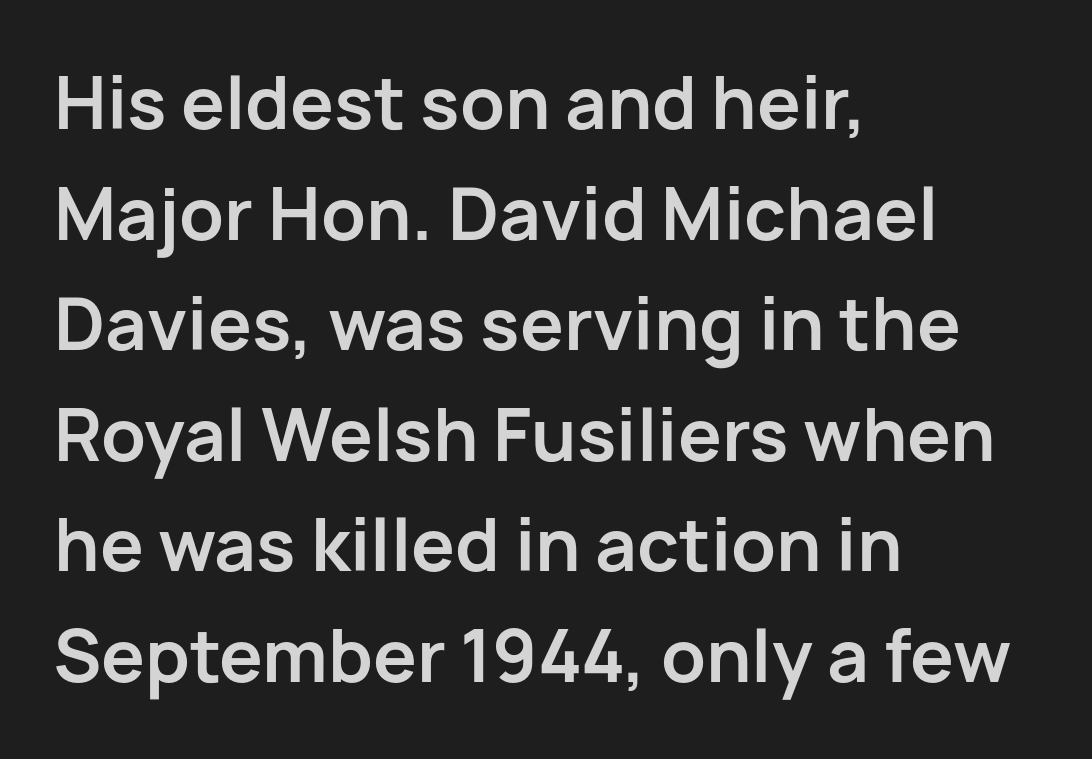
The image shows 70 px bold sans-serif type, upright; set left-aligned, normal line spacing (1.58x), normal letter spacing, not underlined; low stroke contrast and a medium x-height.
